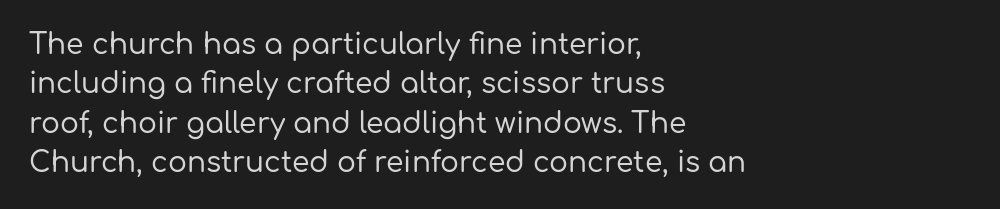
The image shows 28 px sans-serif type, upright; set left-aligned, normal line spacing (1.41x), normal letter spacing, not underlined; low stroke contrast and a medium x-height.
